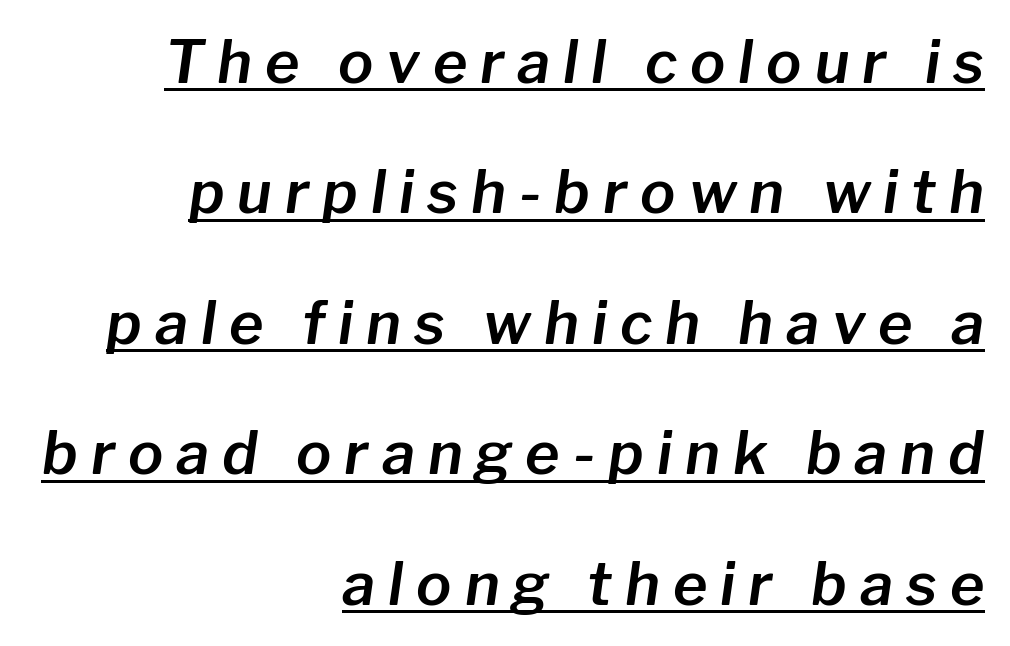
Does a line run under the words? Yes, clearly. Looks like regular typesetting: each glyph gets only the width it needs. Baseline-to-baseline distance is far greater than the letter height. Here the glyphs are tracked loosely, breaking word shapes into spaced letters. Teacher's note: observe the even right margin — that is flush-right alignment. The whole block is typeset with a tilt.
